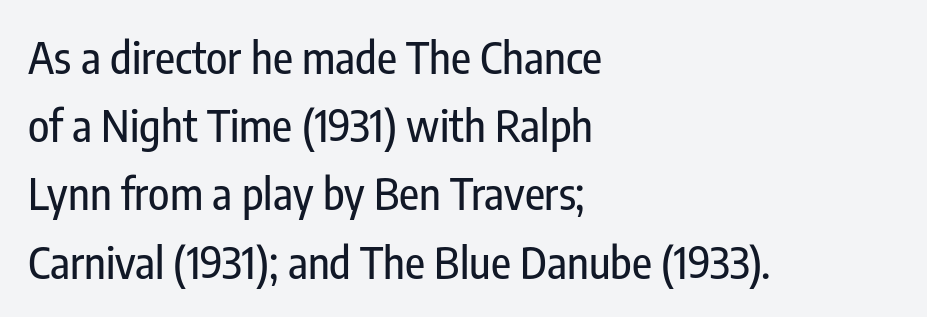
{"serif": "no", "italic": "no", "width": "condensed", "stroke_contrast": "low", "x_height": "medium", "monospaced": "no", "underline": "no", "align": "left", "line_spacing": "normal", "line_spacing_ratio": 1.55, "letter_spacing": "normal", "letter_spacing_em": 0.0, "glyph_px": 44}
